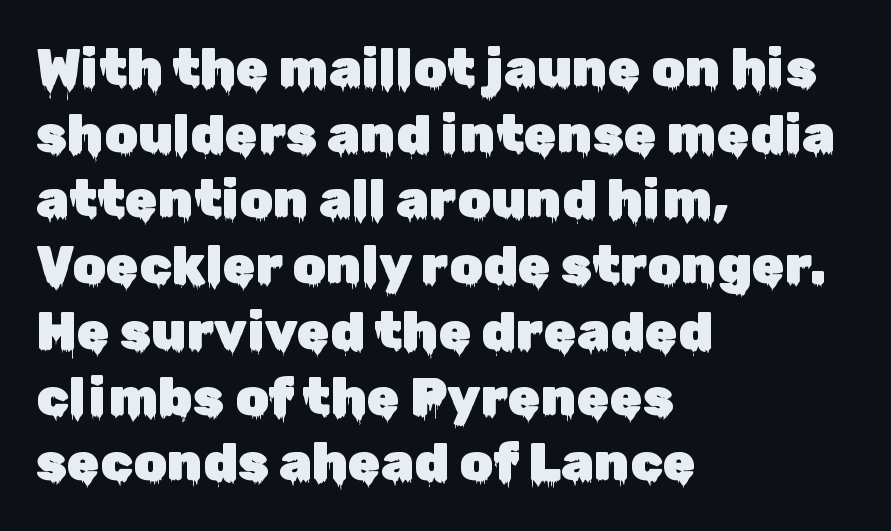
Q: Is the text italic (slanted)? A: No, it is upright.
Q: Is the typeface a serif or a sans-serif typeface? A: Sans-serif.
Q: Is the text underlined? A: No.
Q: How is the paragraph aligned? A: Left-aligned.
Q: Is the spacing between letters normal or unusually wide? A: Normal.
Q: Width (condensed, normal, or wide)? A: Normal.
Q: Stroke contrast? A: Low.
Q: x-height? A: Medium.
Q: Monospaced? A: No.
